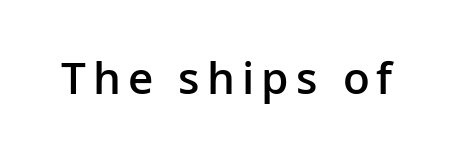
Rendered with straight, roman letterforms. Are there feet on the stems? There aren't — it's a sans. On the weight axis this lands at semibold, roughly 600. Honestly, there is no underline to notice here at all. The letters advance in unequal steps, a hallmark of proportional type.
